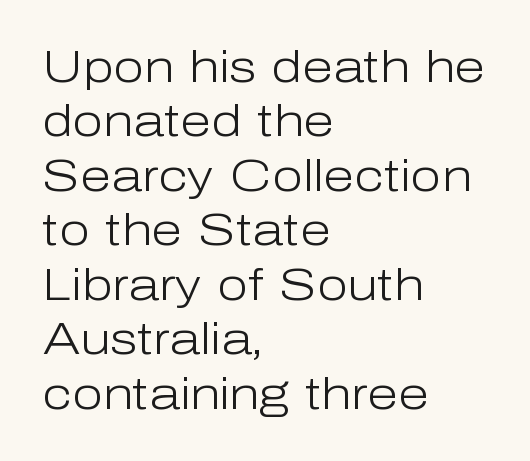
{"serif": "no", "italic": "no", "bold": "no", "weight": "light", "width": "normal", "stroke_contrast": "low", "x_height": "medium", "monospaced": "no", "underline": "no", "align": "left", "line_spacing_ratio": 1.21, "letter_spacing": "normal", "letter_spacing_em": 0.0, "glyph_px": 45}
